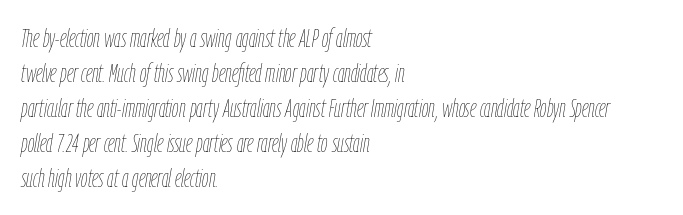
These lines keep a tight, regular rhythm from letter to letter. The face used here has a pronounced slope to its letters. Honestly, the row spacing looks completely unremarkable. Words float on clear page, feet unadorned. The compositor pushed each line to the left boundary.
